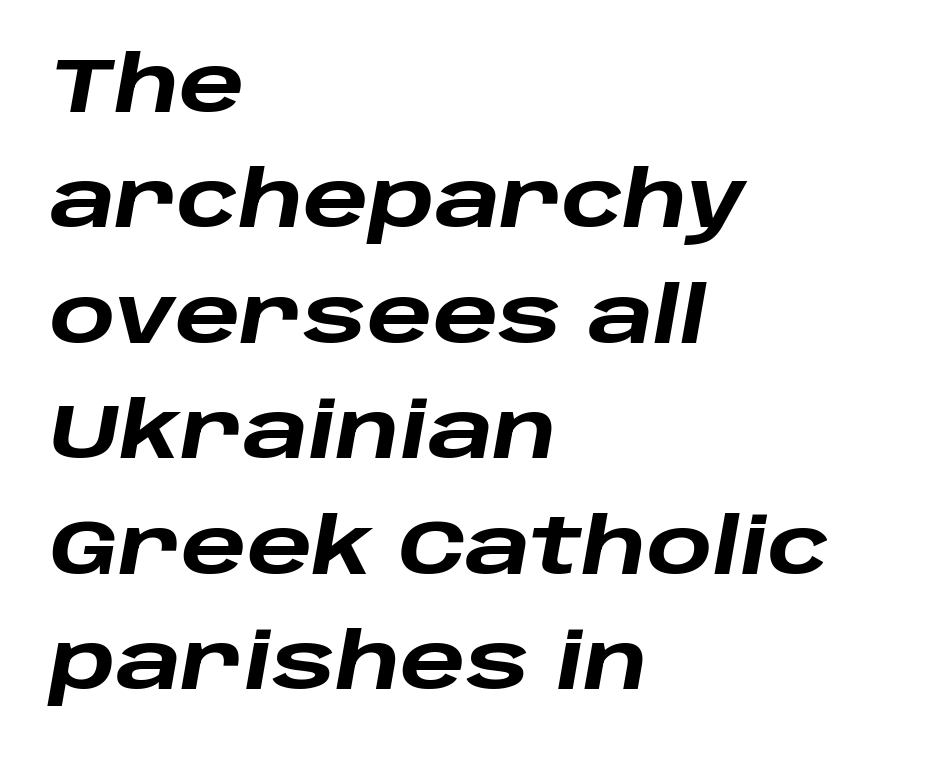
{"italic": "yes", "lean": "right", "slant_degrees": 10, "bold": "yes", "weight": "heavy", "width": "wide", "stroke_contrast": "low", "x_height": "large", "monospaced": "no", "underline": "no", "align": "left", "line_spacing": "normal", "line_spacing_ratio": 1.5, "letter_spacing": "normal", "letter_spacing_em": 0.0, "glyph_px": 77}
